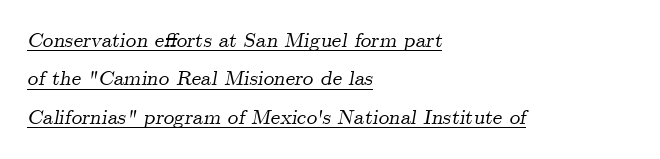
The image shows 21 px text type, italic (leaning right); set left-aligned, line spacing 1.83x, normal letter spacing, underlined.
